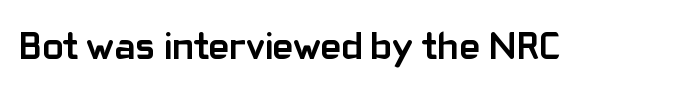
{"serif": "no", "italic": "no", "bold": "yes", "weight": "semibold", "width": "normal", "stroke_contrast": "low", "x_height": "medium", "monospaced": "no", "underline": "no", "letter_spacing": "normal", "letter_spacing_em": 0.0, "glyph_px": 39}
